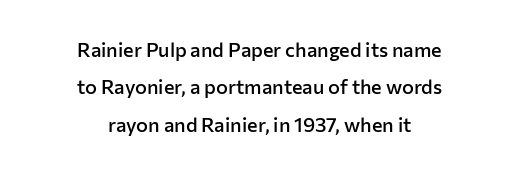
Q: Is the text bold? A: Semi-bold.
Q: Is the text italic (slanted)? A: No, it is upright.
Q: Is the text underlined? A: No.
Q: How is the paragraph aligned? A: Centered.
Q: Is the spacing between letters normal or unusually wide? A: Normal.
